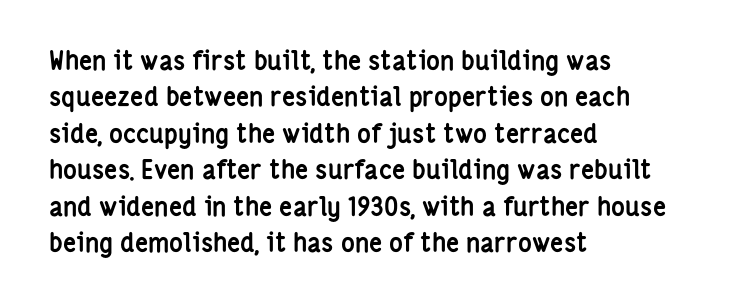
Q: Is the text bold? A: Yes.
Q: Is the text italic (slanted)? A: No, it is upright.
Q: Is the text underlined? A: No.
Q: How is the paragraph aligned? A: Left-aligned.
Q: Is the spacing between letters normal or unusually wide? A: Normal.
Q: Is the spacing between lines tight, normal or loose? A: Normal.
